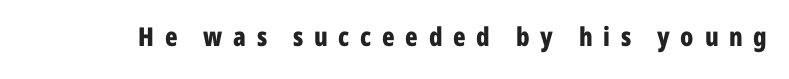
Italic? Not at all — the glyphs are vertical. Rule under the text: the space is simply empty. Heavy, bold letterforms. Compared with typical body copy, the letter spacing here is much looser.
